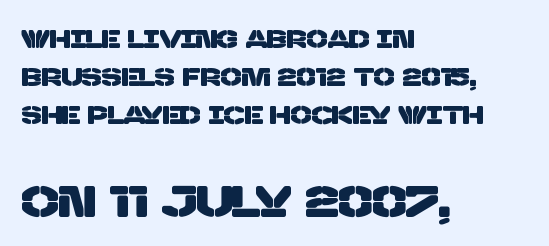
The image shows 44 px sans-serif type; set left-aligned, normal line spacing (1.52x), normal letter spacing, not underlined; the second (bottom) block is 1.76x larger; low stroke contrast and a large x-height.
